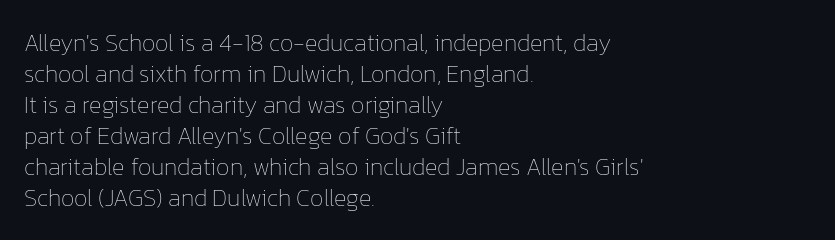
These lines keep a tight, regular rhythm from letter to letter. Notice how descenders clear the ascenders below comfortably — that's standard leading. These lines were composed using upright roman letters. One-word summary of the alignment: left. Nobody drew a line under any word here. The typesetting does not lean heavy: it is not bold.
